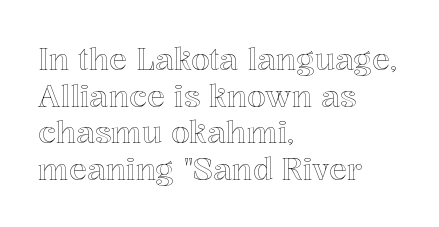
The image shows 30 px text type, upright; set left-aligned, line spacing 1.22x, normal letter spacing, not underlined; a medium x-height.
